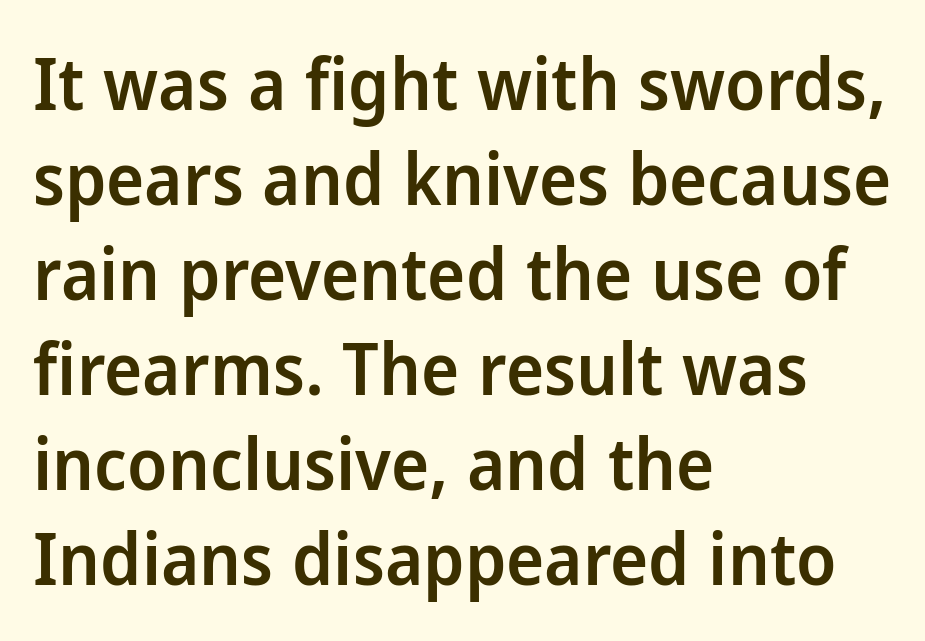
Here the designer chose a conventional face with non-uniform glyph widths. Vertically, the passage feels balanced, rows spaced as you'd expect. The glyphs are unaccompanied by any horizontal stroke below them. Grotesque or geometric, the face here clearly has no serifs. Reading down the block, your eye returns to a fixed left position each line.
